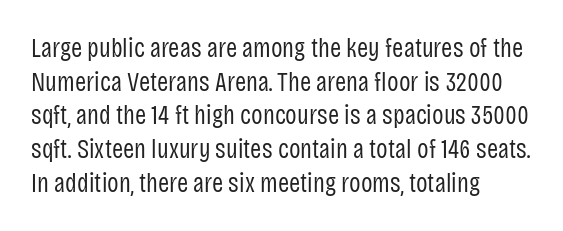
{"italic": "no", "bold": "no", "underline": "no", "align": "left", "line_spacing": "normal", "line_spacing_ratio": 1.25, "letter_spacing": "normal", "letter_spacing_em": 0.0, "glyph_px": 27}
